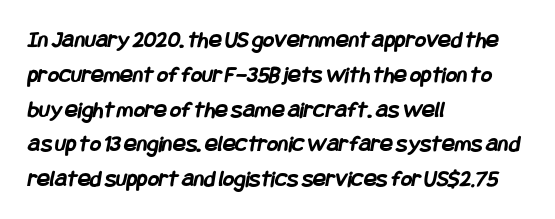
Casual observation: everything's shoved over to the left. The horizontal fit of the characters is conventional and even. The characters look thick and weighty, a clear bold. The zone under the glyphs is completely vacant. Notice how descenders clear the ascenders below comfortably — that's standard leading.
